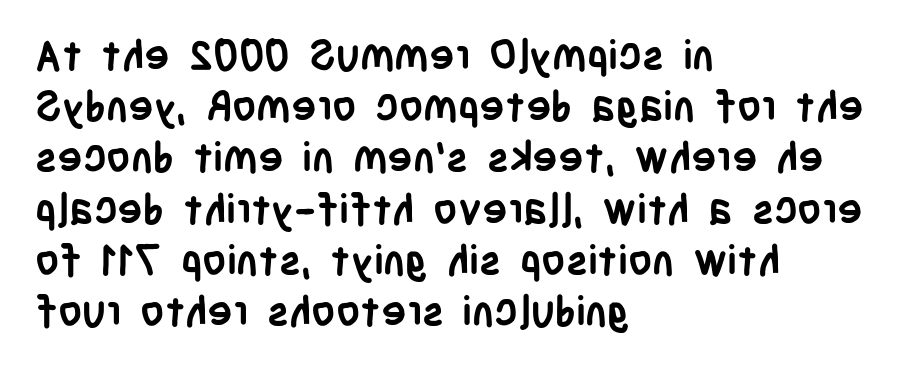
{"serif": "no", "italic": "no", "bold": "yes", "weight": "semibold", "width": "condensed", "stroke_contrast": "low", "x_height": "large", "monospaced": "no", "underline": "no", "align": "left", "line_spacing_ratio": 1.22, "letter_spacing": "normal", "letter_spacing_em": 0.0, "glyph_px": 42}
